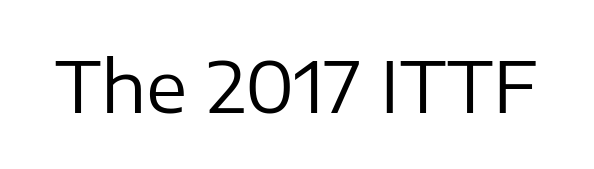
{"serif": "no", "italic": "no", "bold": "no", "weight": "regular", "width": "normal", "stroke_contrast": "low", "x_height": "medium", "monospaced": "no", "underline": "no", "letter_spacing": "normal", "letter_spacing_em": 0.0, "glyph_px": 70}
